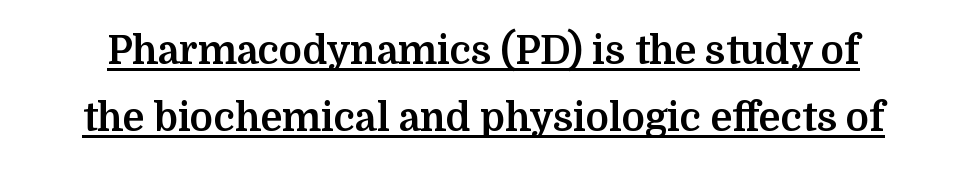
{"serif": "yes", "italic": "no", "bold": "yes", "weight": "bold", "width": "normal", "stroke_contrast": "medium", "x_height": "medium", "monospaced": "no", "underline": "yes", "line_spacing_ratio": 1.71, "letter_spacing": "normal", "letter_spacing_em": 0.0, "glyph_px": 39}
